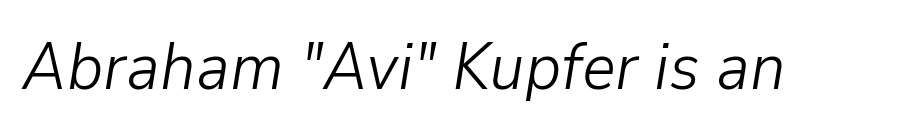
Compared with typical body copy, the letter spacing here is the same. This sample uses an oblique cut, with every glyph tilted off the vertical. A quiet, ordinary-to-light weight characterises the typeface. Here the designer chose a conventional face with non-uniform glyph widths. Check the space under the baseline: it is left empty.
